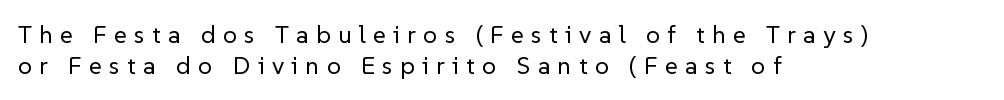
Think standard paragraph weight, or any step lighter than that. Do the letters lean? They stand straight. Letter spacing: wide. Type without underlining.
